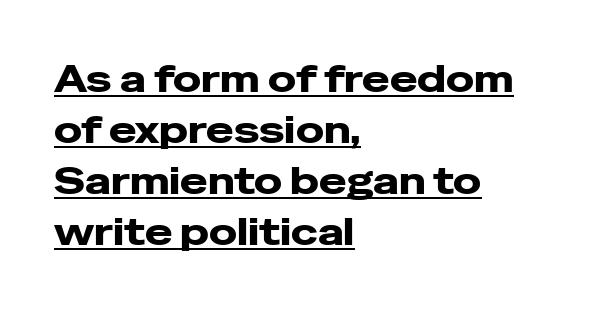
The image shows 37 px wide sans-serif type, upright; set left-aligned, normal line spacing (1.38x), normal letter spacing, underlined; low stroke contrast and a medium x-height.
